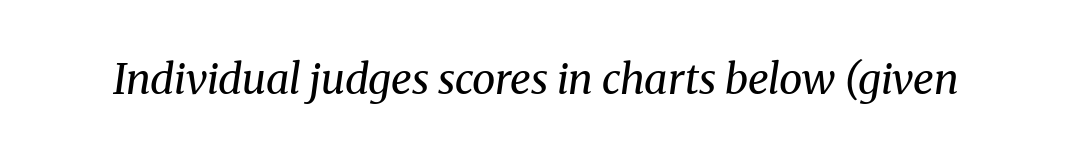
Q: Is the text bold? A: No.
Q: Is the text italic (slanted)? A: Yes, it leans right by about 8 degrees.
Q: Is the typeface a serif or a sans-serif typeface? A: Serif.
Q: Is the text underlined? A: No.
Q: Is the spacing between letters normal or unusually wide? A: Normal.
Q: Width (condensed, normal, or wide)? A: Normal.
Q: Stroke contrast? A: Medium.
Q: x-height? A: Medium.
Q: Monospaced? A: No.
